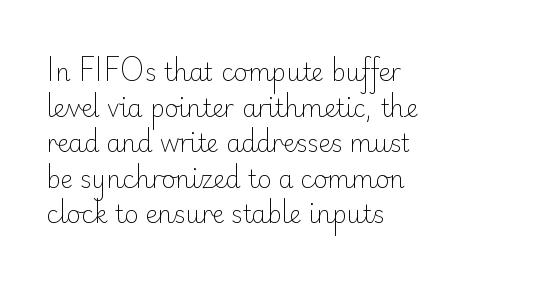
No italicization has been applied; the sample stays upright. Each line starts at the same left margin while the right side varies. Weight: regular or lighter. Compared with typical paragraphs, the rows here are spaced about the same. No extra tracking has been applied to these lines. Any mark beneath the type? The region is blank.
